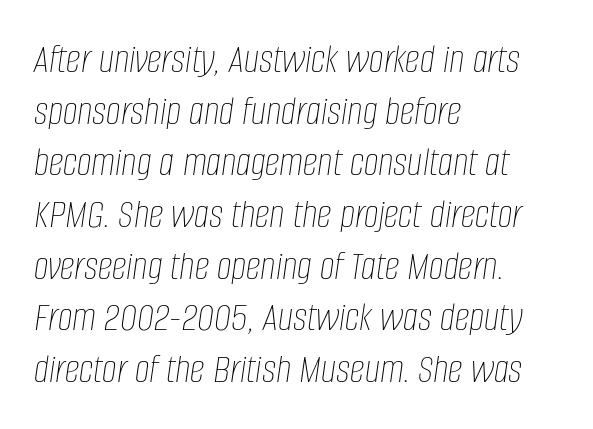
The image shows 42 px thin, condensed type, italic (leaning right); set left-aligned, line spacing 1.23x, normal letter spacing, not underlined; low stroke contrast and a large x-height.
